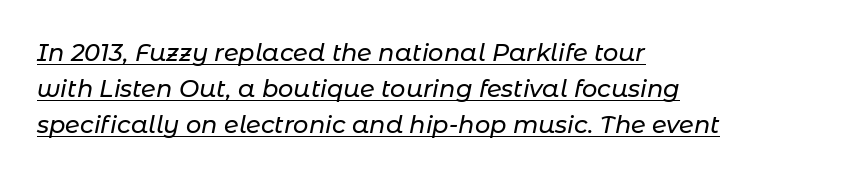
The image shows 24 px text type, italic (leaning right); set left-aligned, normal line spacing (1.49x), normal letter spacing, underlined.
